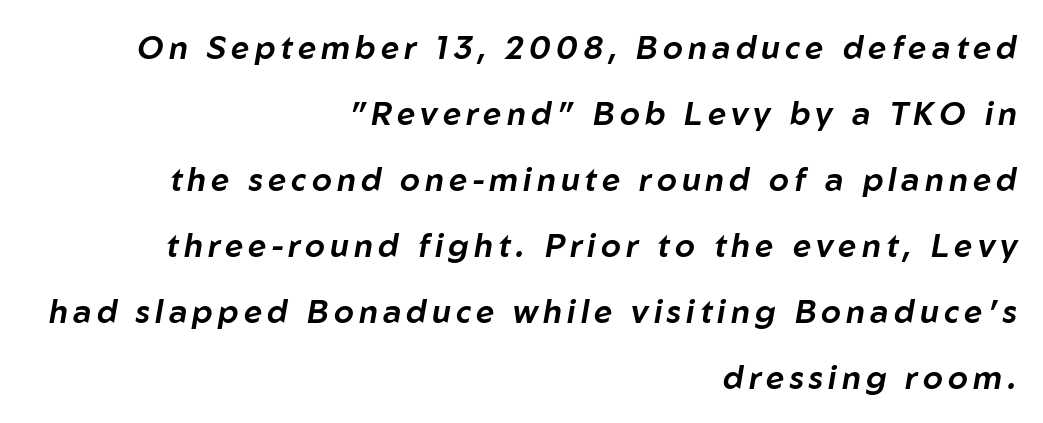
Q: Is the text italic (slanted)? A: Yes, it leans right by about 10 degrees.
Q: Is the text underlined? A: No.
Q: How is the paragraph aligned? A: Right-aligned.
Q: Is the spacing between lines tight, normal or loose? A: Loose.
Q: Width (condensed, normal, or wide)? A: Normal.
Q: Stroke contrast? A: Low.
Q: x-height? A: Medium.
Q: Monospaced? A: No.
